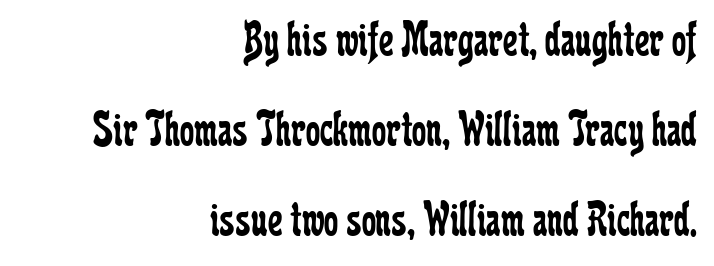
Q: Is the text bold? A: No.
Q: Is the text italic (slanted)? A: No, it is upright.
Q: Is the typeface a serif or a sans-serif typeface? A: Serif.
Q: Is the text underlined? A: No.
Q: How is the paragraph aligned? A: Right-aligned.
Q: Is the spacing between letters normal or unusually wide? A: Normal.
Q: Width (condensed, normal, or wide)? A: Condensed.
Q: Stroke contrast? A: Low.
Q: x-height? A: Medium.
Q: Monospaced? A: No.
